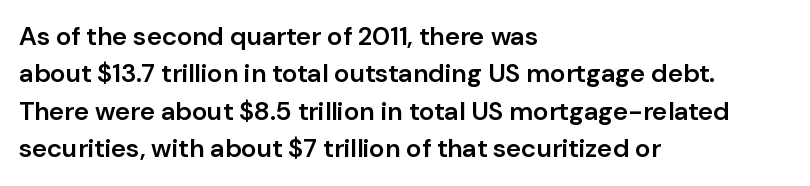
{"italic": "no", "bold": "semi", "underline": "no", "align": "left", "line_spacing": "normal", "line_spacing_ratio": 1.44, "letter_spacing": "normal", "letter_spacing_em": 0.0, "glyph_px": 26}
